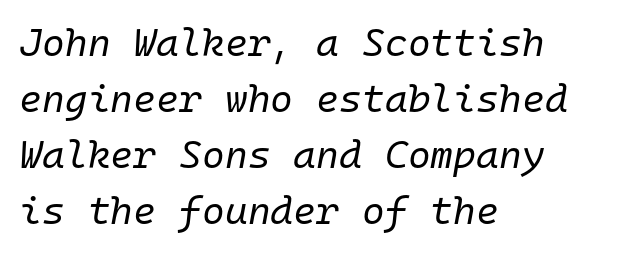
Descenders hang freely into open space. Looking at the ascenders, they clearly lean. The typesetter chose a ragged-right arrangement here. The rows are spaced the way most documents space them.
